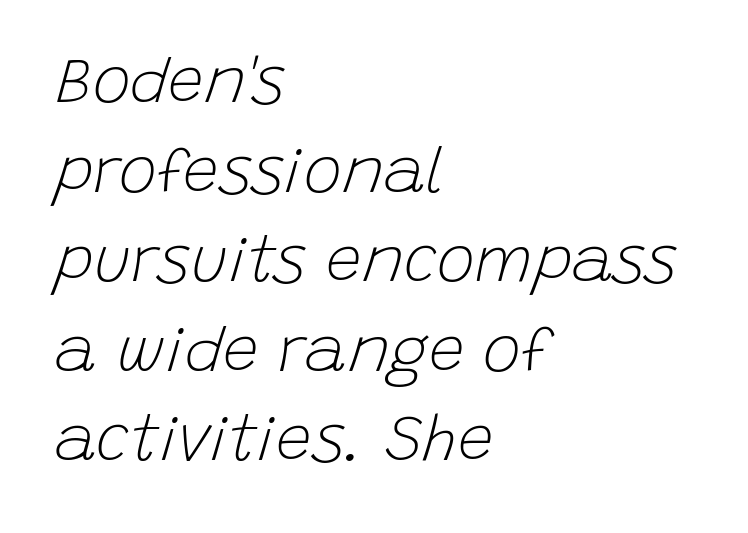
Q: Is the text bold? A: No.
Q: Is the text italic (slanted)? A: Yes, it leans right by about 15 degrees.
Q: Is the text underlined? A: No.
Q: How is the paragraph aligned? A: Left-aligned.
Q: Is the spacing between letters normal or unusually wide? A: Normal.
Q: Is the spacing between lines tight, normal or loose? A: Normal.
Q: Width (condensed, normal, or wide)? A: Normal.
Q: Stroke contrast? A: Low.
Q: x-height? A: Large.
Q: Monospaced? A: No.
